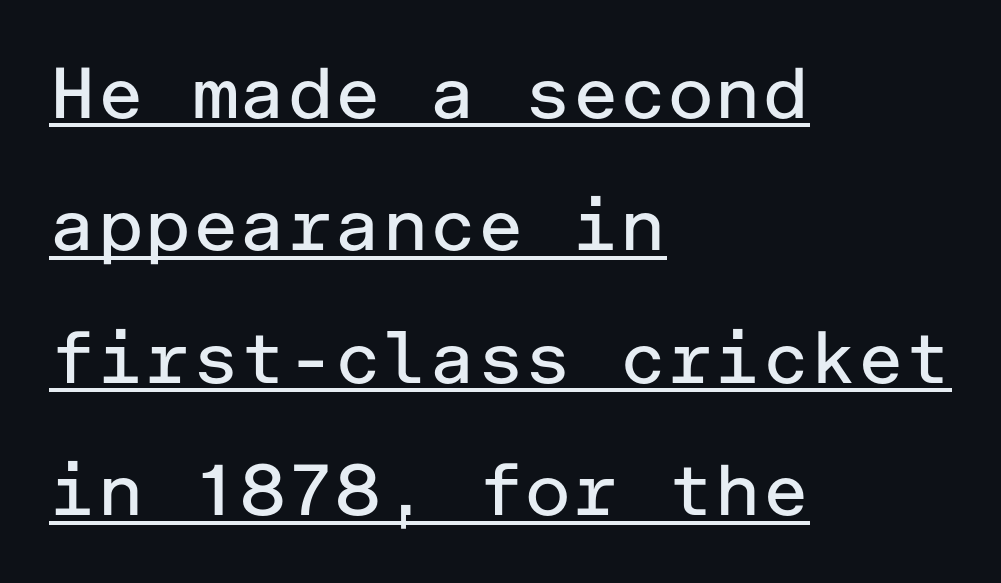
The image shows 72 px regular-weight sans-serif type, upright; set left-aligned, line spacing 1.84x, normal letter spacing, underlined; low stroke contrast and a medium x-height.
